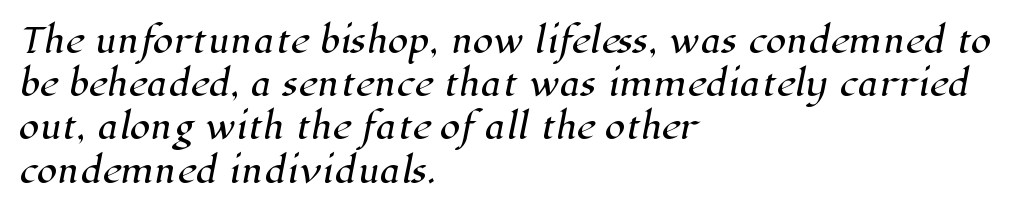
The image shows 33 px serif type; set left-aligned, normal line spacing (1.31x), normal letter spacing, not underlined; high stroke contrast and a medium x-height.
